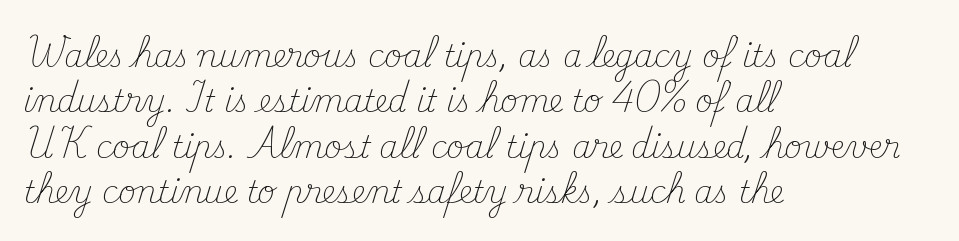
This sample uses plain, unmodified letter spacing. A student would call this left alignment; a typographer would say flush left, rag right. The zone under the glyphs is completely vacant. The passage shown is not bold in any degree. Do the characters align in a grid? No, the font is proportional.
